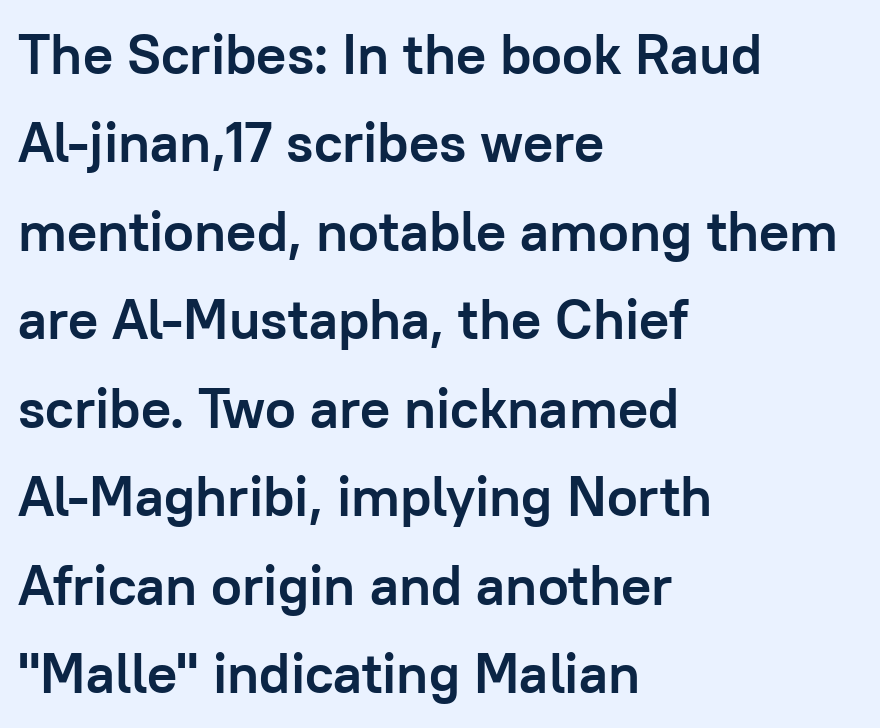
Q: Is the text bold? A: Yes.
Q: Is the text italic (slanted)? A: No, it is upright.
Q: Is the typeface a serif or a sans-serif typeface? A: Sans-serif.
Q: Is the text underlined? A: No.
Q: How is the paragraph aligned? A: Left-aligned.
Q: Is the spacing between letters normal or unusually wide? A: Normal.
Q: Is the spacing between lines tight, normal or loose? A: Normal.
Q: Width (condensed, normal, or wide)? A: Normal.
Q: Stroke contrast? A: Low.
Q: x-height? A: Medium.
Q: Monospaced? A: No.
